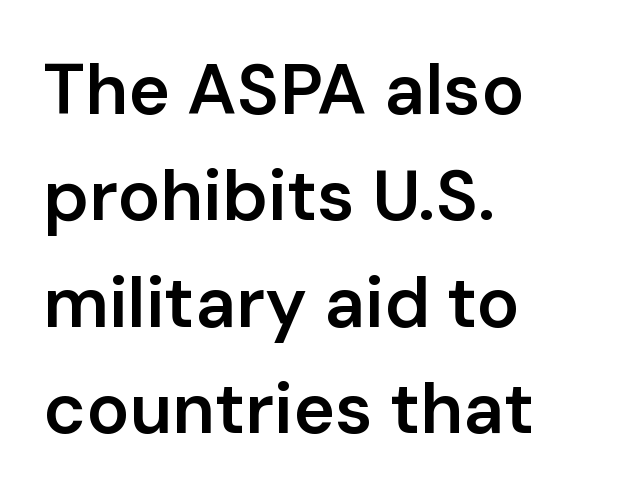
{"serif": "no", "italic": "no", "bold": "semi", "weight": "semibold", "width": "normal", "stroke_contrast": "low", "x_height": "medium", "monospaced": "no", "underline": "no", "align": "left", "line_spacing": "normal", "line_spacing_ratio": 1.5, "letter_spacing": "normal", "letter_spacing_em": 0.0, "glyph_px": 71}
